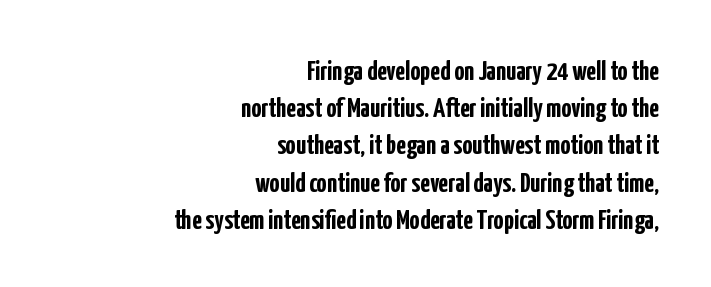
The image shows 28 px semibold, condensed sans-serif type, upright; set right-aligned, normal line spacing (1.33x), normal letter spacing, not underlined; low stroke contrast and a medium x-height.
